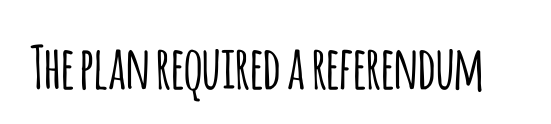
Each letter keeps its own natural width here, so spacing adapts to shape. Decoration check: the copy has no underline. In terms of posture, this sample is upright. The type family on display is of the sans-serif kind. Inter-character spacing is left at the font's built-in metrics.
